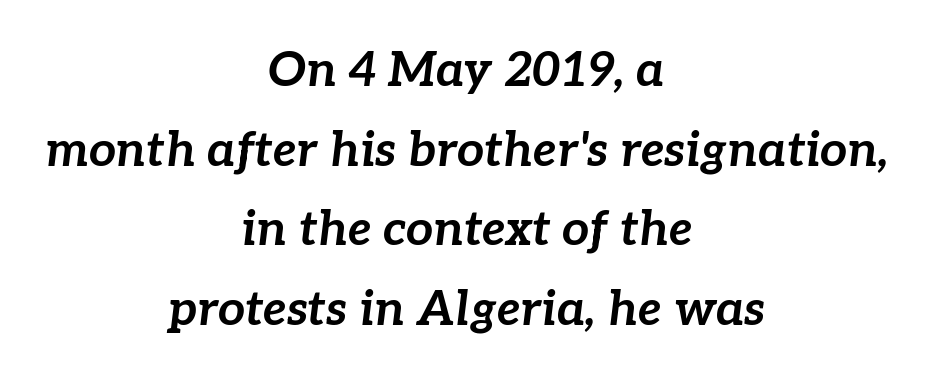
The image shows 48 px bold type, italic (leaning right); set centered, normal line spacing (1.66x), normal letter spacing, not underlined; low stroke contrast and a medium x-height.
